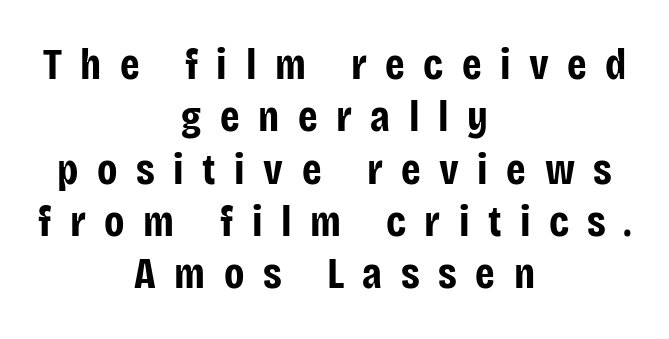
Pretty heavy lettering here — definitely bold. These lines are centered, leaving both edges ragged. Note the varied advance widths — an 'i' is clearly narrower than an 'm'. Characters follow at a spacing far wider than the type designer built in. Type style note: lacks serifs.
